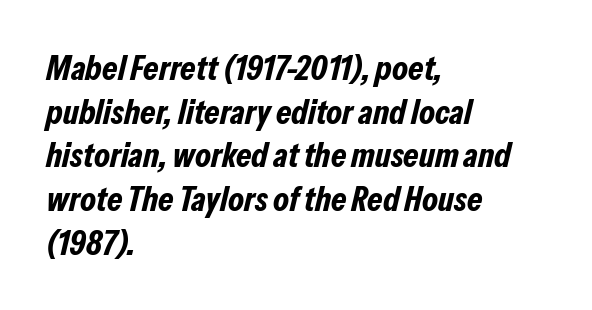
Glyph-to-glyph distance matches everyday printed text. The compositor pushed each line to the left boundary. Proportional: the letters do not fall into vertical columns. This is oblique type, the kind used for emphasis or titles.
